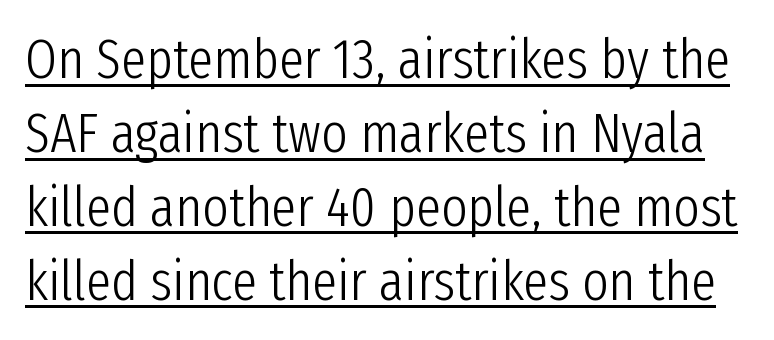
The image shows 56 px light, condensed sans-serif type, upright; set normal line spacing (1.32x), normal letter spacing, underlined; low stroke contrast and a medium x-height.
